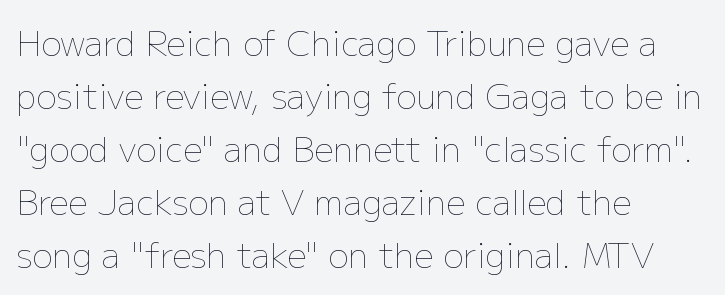
{"italic": "no", "bold": "no", "weight": "thin", "width": "normal", "stroke_contrast": "low", "x_height": "medium", "monospaced": "no", "underline": "no", "align": "left", "line_spacing": "normal", "line_spacing_ratio": 1.56, "letter_spacing": "normal", "letter_spacing_em": 0.0, "glyph_px": 34}
